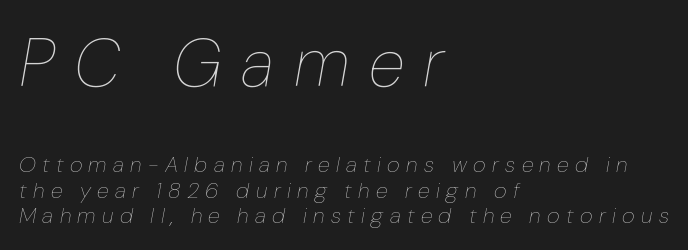
Glyph-to-glyph distance is far greater than everyday printed text. The font's italic variant was chosen for this text. Casual observation: everything's shoved over to the left. Rule under the text: the space is simply empty. Do the characters align in a grid? No, the font is proportional. Character size in the leading block exceeds that of the trailing block.
